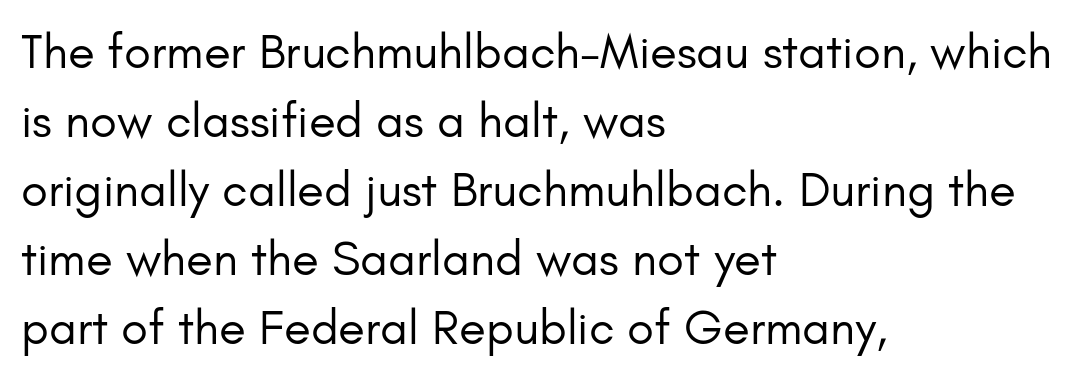
Q: Is the text bold? A: No.
Q: Is the text italic (slanted)? A: No, it is upright.
Q: Is the typeface a serif or a sans-serif typeface? A: Sans-serif.
Q: Is the text underlined? A: No.
Q: How is the paragraph aligned? A: Left-aligned.
Q: Is the spacing between letters normal or unusually wide? A: Normal.
Q: Is the spacing between lines tight, normal or loose? A: Normal.
Q: Width (condensed, normal, or wide)? A: Normal.
Q: Stroke contrast? A: Low.
Q: x-height? A: Small.
Q: Monospaced? A: No.
